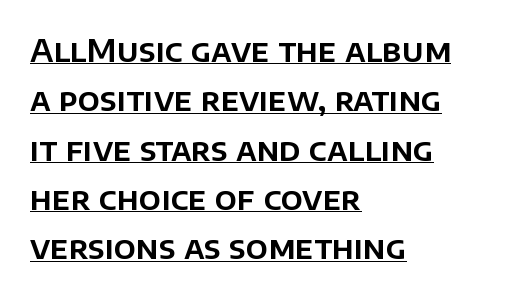
Q: Is the text italic (slanted)? A: No, it is upright.
Q: Is the typeface a serif or a sans-serif typeface? A: Sans-serif.
Q: Is the text underlined? A: Yes.
Q: How is the paragraph aligned? A: Left-aligned.
Q: Is the spacing between letters normal or unusually wide? A: Normal.
Q: Is the spacing between lines tight, normal or loose? A: Normal.
Q: Width (condensed, normal, or wide)? A: Normal.
Q: Stroke contrast? A: Low.
Q: x-height? A: Large.
Q: Monospaced? A: No.
